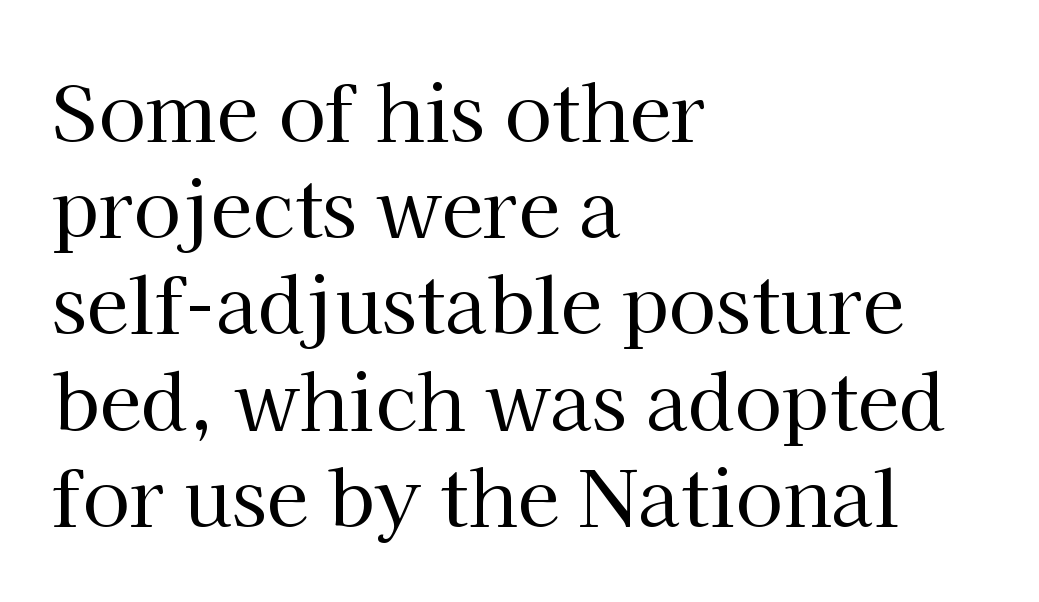
Q: Is the text bold? A: No.
Q: Is the text italic (slanted)? A: No, it is upright.
Q: Is the typeface a serif or a sans-serif typeface? A: Serif.
Q: Is the text underlined? A: No.
Q: How is the paragraph aligned? A: Left-aligned.
Q: Is the spacing between letters normal or unusually wide? A: Normal.
Q: Is the spacing between lines tight, normal or loose? A: Normal.
Q: Width (condensed, normal, or wide)? A: Normal.
Q: Stroke contrast? A: High.
Q: x-height? A: Medium.
Q: Monospaced? A: No.
